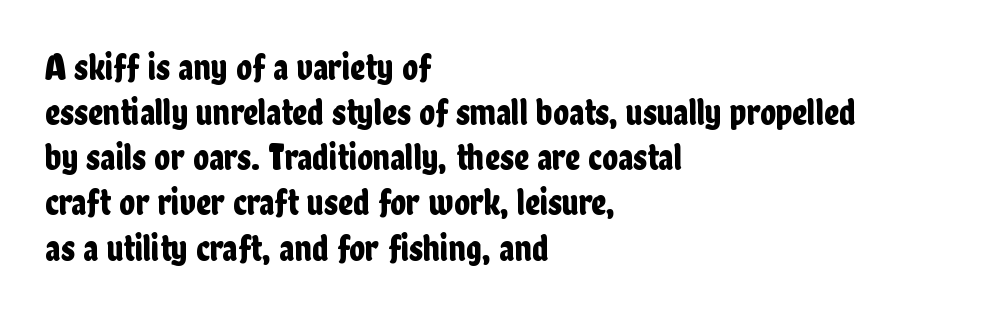
{"serif": "no", "italic": "no", "width": "condensed", "stroke_contrast": "low", "x_height": "medium", "monospaced": "no", "underline": "no", "align": "left", "line_spacing_ratio": 1.22, "letter_spacing": "normal", "letter_spacing_em": 0.0, "glyph_px": 37}
